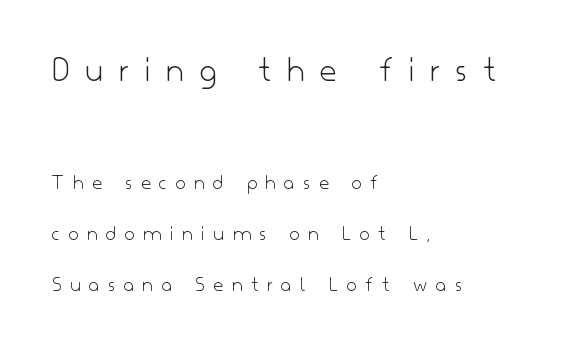
The image shows 37 px light sans-serif type, upright; set left-aligned, loose line spacing (2.43x), unusually wide letter spacing (+0.43 em), not underlined; the first (top) block is 1.76x larger; low stroke contrast and a small x-height.
